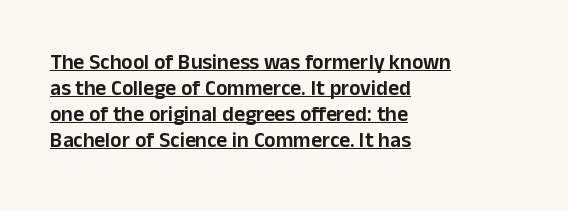
{"italic": "no", "underline": "yes", "align": "left", "line_spacing_ratio": 1.24, "letter_spacing": "normal", "letter_spacing_em": 0.0, "glyph_px": 21}
